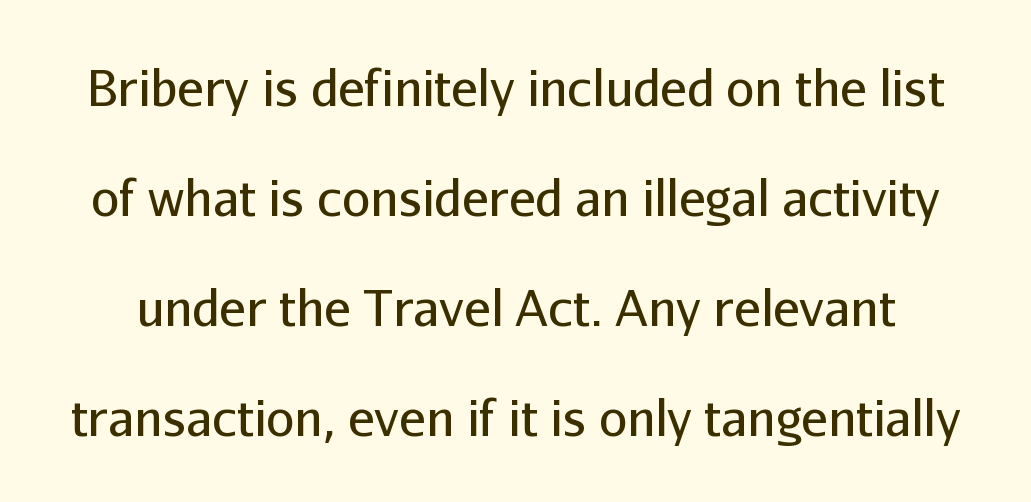
The image shows 50 px regular-weight sans-serif type, upright; set loose line spacing (2.2x), normal letter spacing, not underlined; low stroke contrast and a medium x-height.
